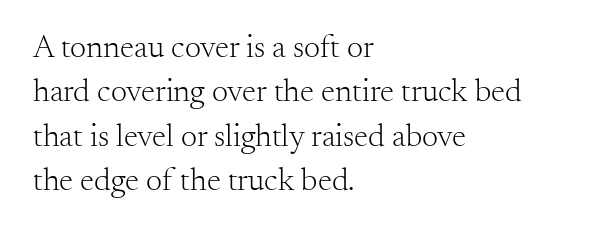
Q: Is the text bold? A: No.
Q: Is the text italic (slanted)? A: No, it is upright.
Q: Is the typeface a serif or a sans-serif typeface? A: Serif.
Q: Is the text underlined? A: No.
Q: How is the paragraph aligned? A: Left-aligned.
Q: Is the spacing between letters normal or unusually wide? A: Normal.
Q: Is the spacing between lines tight, normal or loose? A: Normal.
Q: Width (condensed, normal, or wide)? A: Normal.
Q: Stroke contrast? A: Medium.
Q: x-height? A: Small.
Q: Monospaced? A: No.
